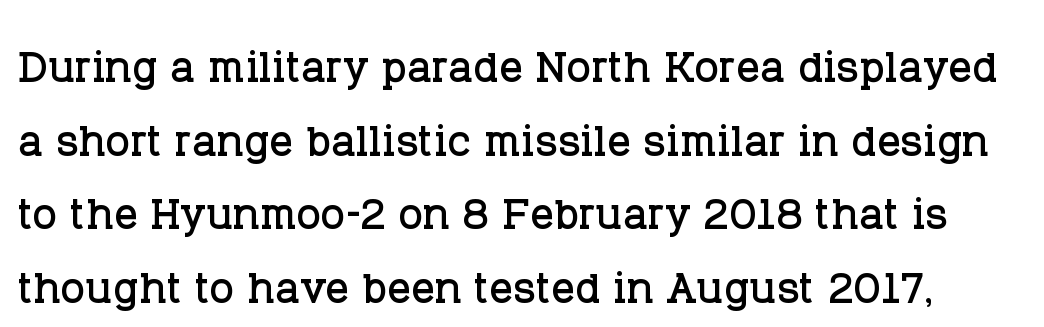
Characters follow at the spacing the type designer built in. Ascenders rise straight up at ninety degrees. In terms of leading, this rendering sits right in the middle. Yep, those are serifs on the letters. The foot of each line stays bare and open. The face used here is proportionally spaced, like ordinary book or web type.
